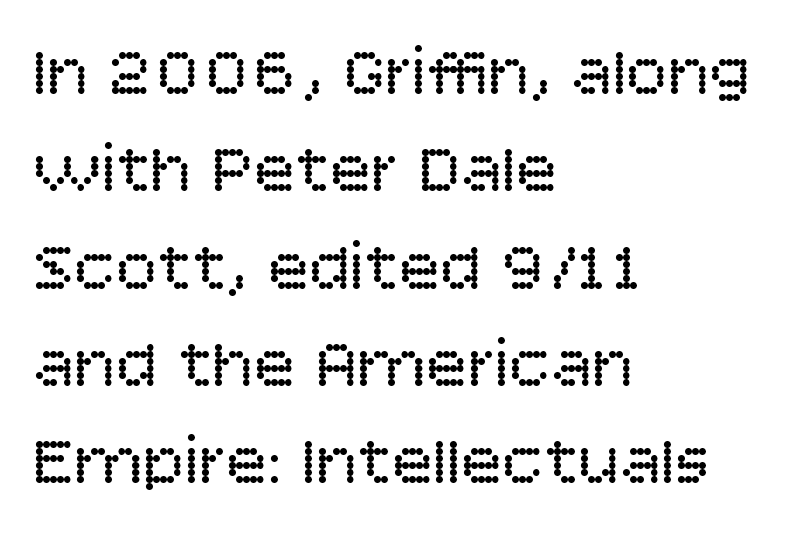
Q: Is the text bold? A: No.
Q: Is the text italic (slanted)? A: No, it is upright.
Q: Is the typeface a serif or a sans-serif typeface? A: Sans-serif.
Q: Is the text underlined? A: No.
Q: How is the paragraph aligned? A: Left-aligned.
Q: Is the spacing between letters normal or unusually wide? A: Normal.
Q: Is the spacing between lines tight, normal or loose? A: Normal.
Q: Width (condensed, normal, or wide)? A: Normal.
Q: Stroke contrast? A: Low.
Q: x-height? A: Large.
Q: Monospaced? A: No.
